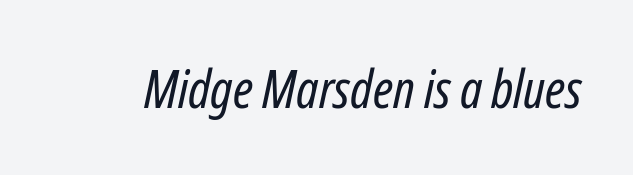
The image shows 53 px regular-weight, condensed type, italic (leaning right); set normal letter spacing, not underlined; low stroke contrast and a medium x-height.
